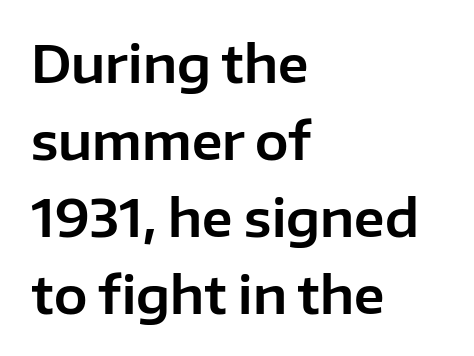
Upright lettering throughout. The rendering uses natural spacing where letterforms have individual widths. Does the copy run flush right? No — it runs flush left. How are the letters spaced? Ordinarily, with no added tracking. The face used here is a sans, in the tradition of grotesques and geometrics.
